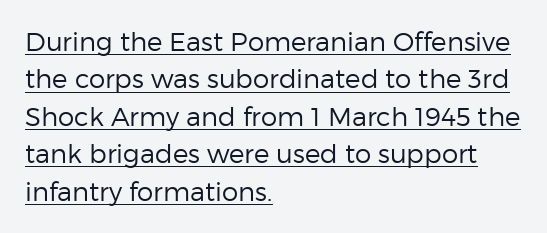
The image shows 26 px text type, upright; set left-aligned, normal line spacing (1.44x), normal letter spacing, underlined.
